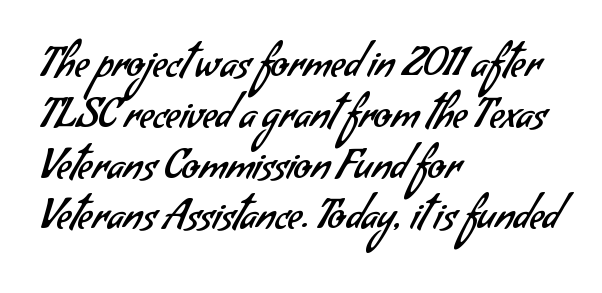
The image shows 40 px regular-weight sans-serif type; set left-aligned, normal line spacing (1.27x), normal letter spacing, not underlined; low stroke contrast and a small x-height.
